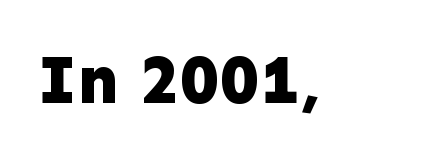
The type sits square on the baseline with zero lean. The sample has been set heavy, in full bold. These lines are rendered in a variable-pitch font. Font category for this specimen: sans-serif. Clear beneath every line of the passage. The letterforms sit shoulder to shoulder at normal distance.
